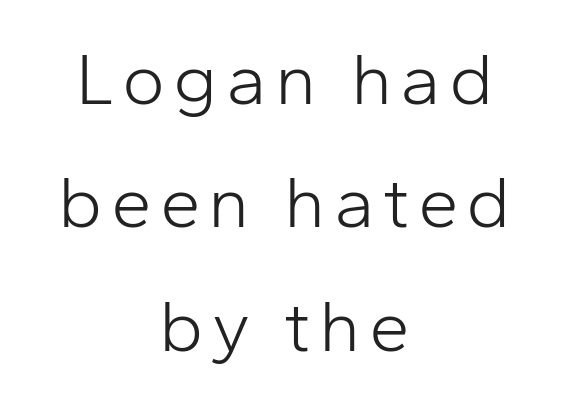
Q: Is the text bold? A: No.
Q: Is the text italic (slanted)? A: No, it is upright.
Q: Is the typeface a serif or a sans-serif typeface? A: Sans-serif.
Q: Is the text underlined? A: No.
Q: How is the paragraph aligned? A: Centered.
Q: Is the spacing between lines tight, normal or loose? A: Normal.
Q: Width (condensed, normal, or wide)? A: Normal.
Q: Stroke contrast? A: Low.
Q: x-height? A: Medium.
Q: Monospaced? A: No.
